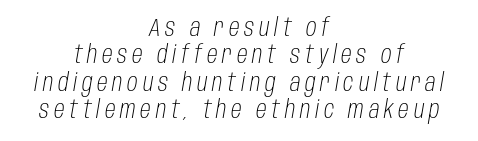
The image shows 24 px text type, italic (leaning right); set centered, tight line spacing (1.14x), unusually wide letter spacing (+0.2 em), not underlined.
